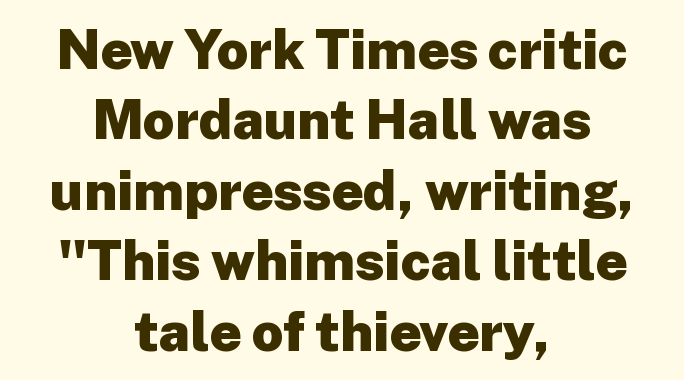
A centered setting, common on invitations and titles, is used for this passage. Serifs: no, the terminals of the letterforms are clean. Does extra space separate the letters? No, they use regular spacing. Whoever set this chose a conventional vertical rhythm.
